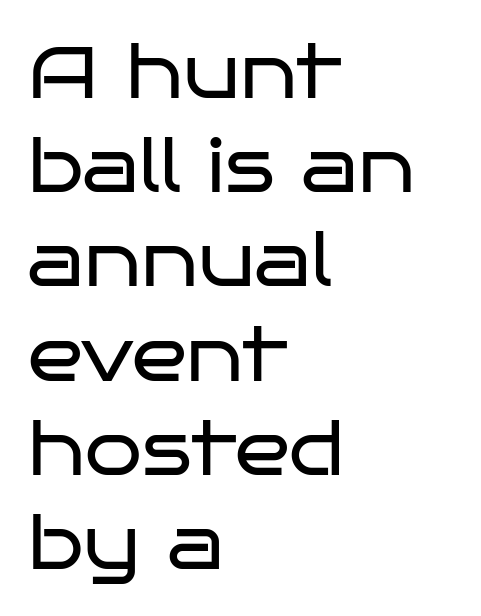
The image shows 73 px regular-weight, wide sans-serif type, upright; set left-aligned, normal line spacing (1.29x), normal letter spacing, not underlined; low stroke contrast and a large x-height.
